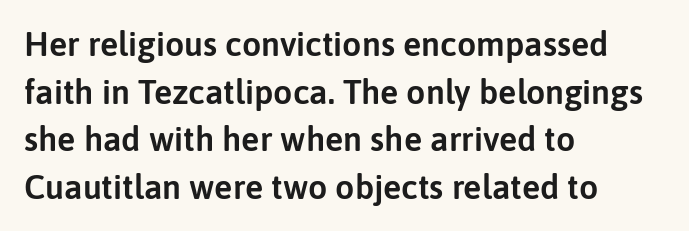
How would I describe the line gaps? Plain and ordinary. Think of a printed novel: that variable character pitch is what you see here. Does the type have serifs? No, each stem ends abruptly. Nobody drew a line under any word here.
